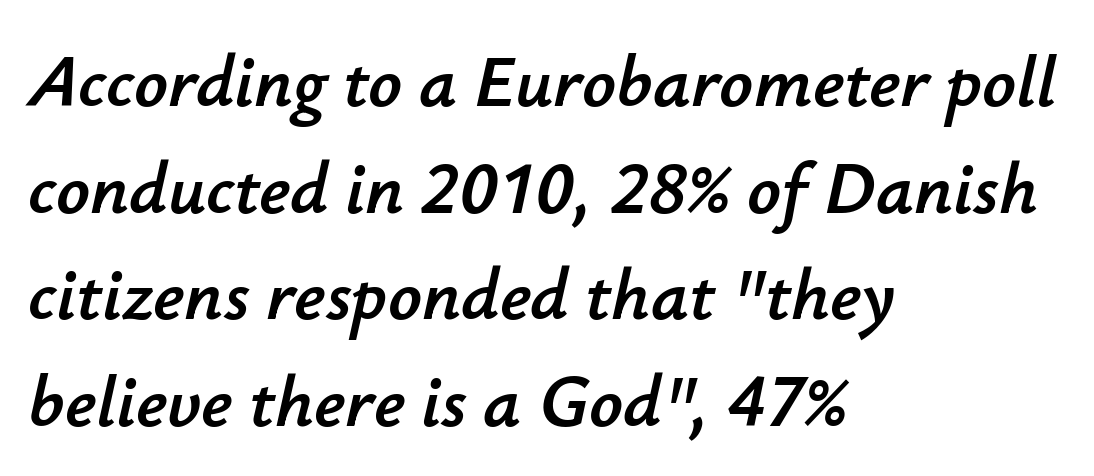
{"italic": "yes", "lean": "right", "slant_degrees": 12, "width": "normal", "stroke_contrast": "low", "x_height": "small", "monospaced": "no", "underline": "no", "align": "left", "line_spacing": "normal", "line_spacing_ratio": 1.44, "letter_spacing": "normal", "letter_spacing_em": 0.0, "glyph_px": 74}
